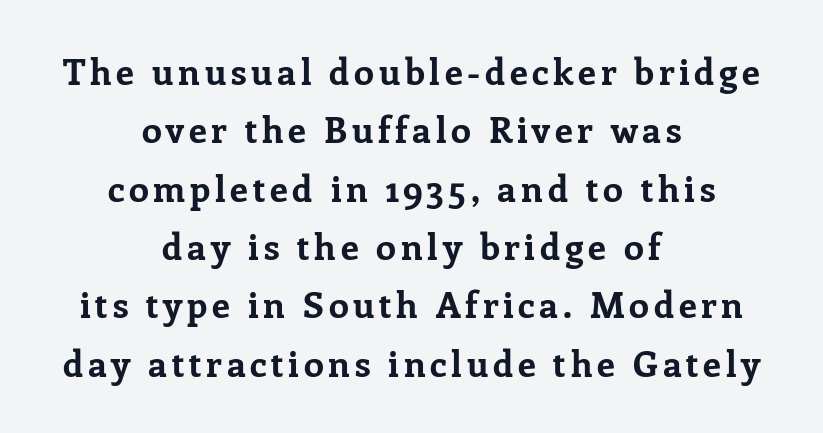
A clean baseline with only descenders dipping below it. A student would call this center alignment; a typographer would say set centered. The font family rendered here belongs to the serif group. The letters advance in unequal steps, a hallmark of proportional type.
